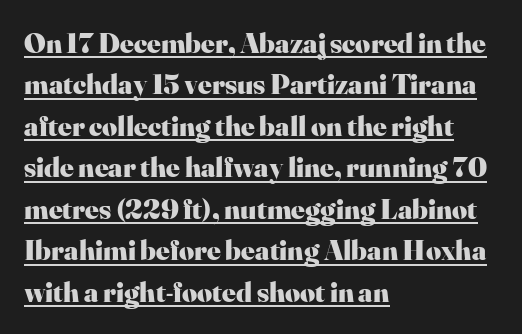
The passage shown is typeset with a serif family. The letters advance in unequal steps, a hallmark of proportional type. The designer left line spacing at the default. Compared with undecorated copy, this sample adds a rule below the words. The paragraph has a hard left edge and a soft right edge.
